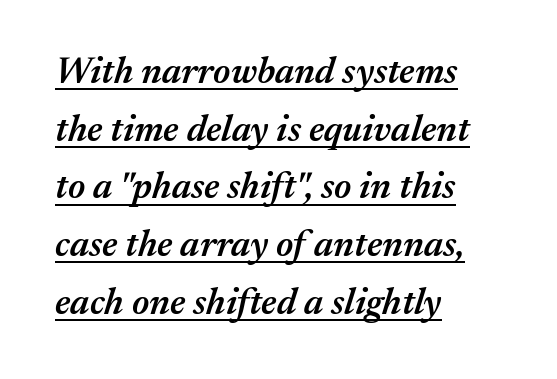
Q: Is the text bold? A: Semi-bold.
Q: Is the text italic (slanted)? A: Yes, it leans right by about 17 degrees.
Q: Is the text underlined? A: Yes.
Q: How is the paragraph aligned? A: Left-aligned.
Q: Is the spacing between letters normal or unusually wide? A: Normal.
Q: Is the spacing between lines tight, normal or loose? A: Normal.
Q: Width (condensed, normal, or wide)? A: Normal.
Q: Stroke contrast? A: Medium.
Q: x-height? A: Medium.
Q: Monospaced? A: No.
